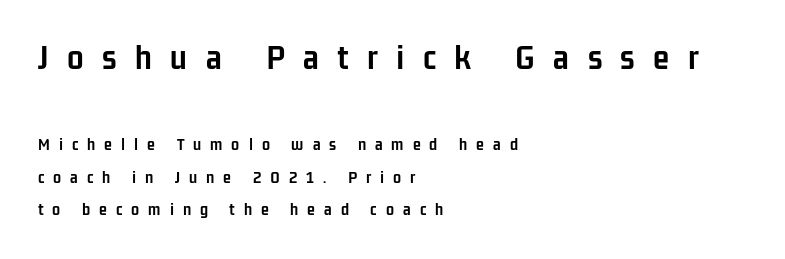
This sample has the flowing, uneven cadence of proportional lettering. A typesetter would mark this as roman, not italic. The letters are bold, with thick, heavy strokes. Which of the two is more prominent by size? The first, at the top.
